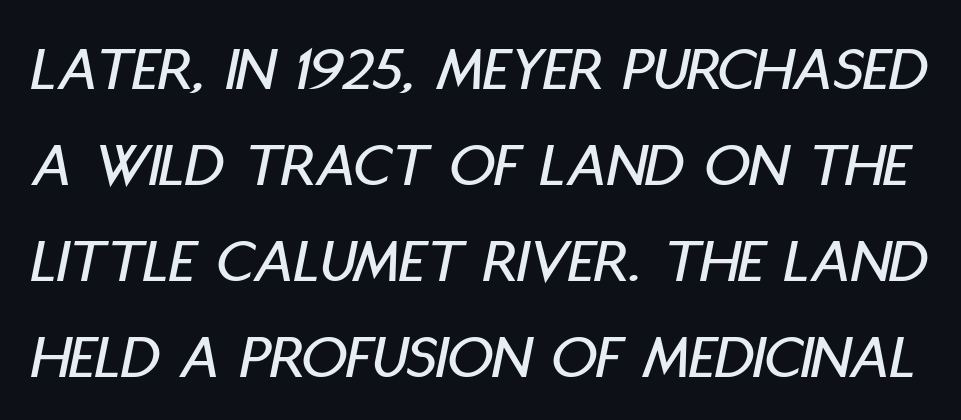
The image shows 64 px condensed type, italic (leaning right); set normal line spacing (1.5x), normal letter spacing, not underlined; low stroke contrast and a large x-height.
